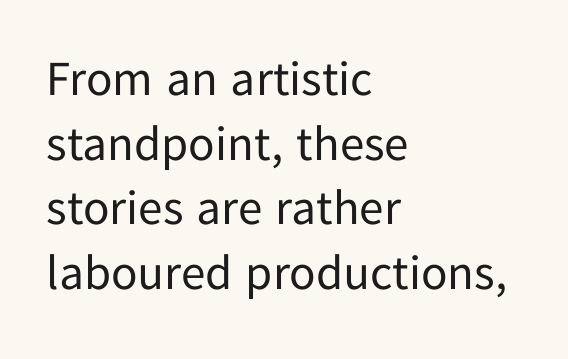
{"serif": "no", "italic": "no", "bold": "no", "weight": "regular", "width": "normal", "stroke_contrast": "low", "x_height": "medium", "monospaced": "no", "underline": "no", "align": "left", "line_spacing": "normal", "line_spacing_ratio": 1.32, "letter_spacing": "normal", "letter_spacing_em": 0.0, "glyph_px": 49}
